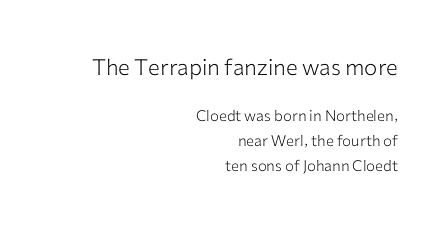
Q: Is the text bold? A: No.
Q: Is the text italic (slanted)? A: No, it is upright.
Q: Is the text underlined? A: No.
Q: How is the paragraph aligned? A: Right-aligned.
Q: Is the spacing between letters normal or unusually wide? A: Normal.
Q: Is the spacing between lines tight, normal or loose? A: Normal.
Q: Which block of text is set in a larger size, the first (top) or the second (bottom)? A: The first (top) one.
